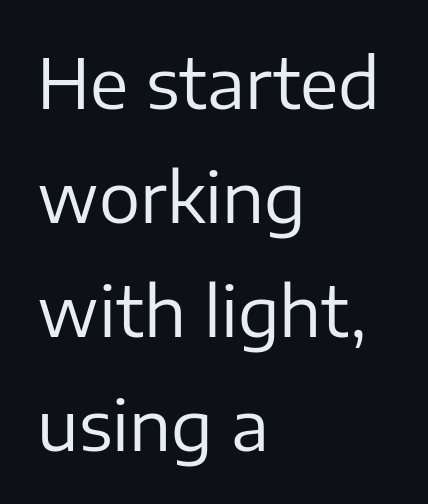
Every row of glyphs begins at an identical x-position on the left. These glyphs show unthickened strokes, regular width or finer. Regarding serifs, this sample does without them. The block of text has a typical density, with ordinary space between rows. Ordinary non-slanted type is in use.
